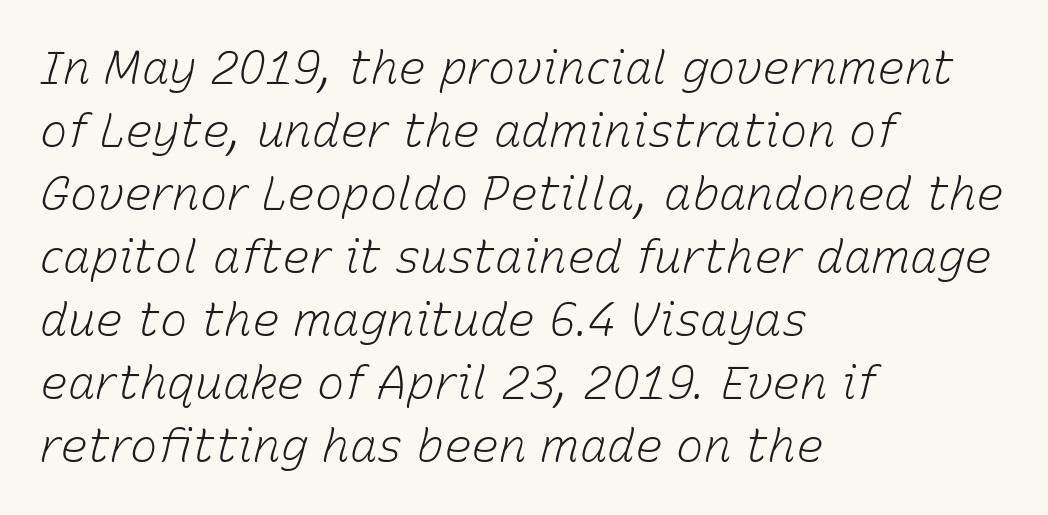
A clean baseline with only descenders dipping below it. The passage shown leans; its letterforms are oblique. The space between consecutive lines is moderate. Note the varied advance widths — an 'i' is clearly narrower than an 'm'. Ink coverage per letter is moderate at most.
